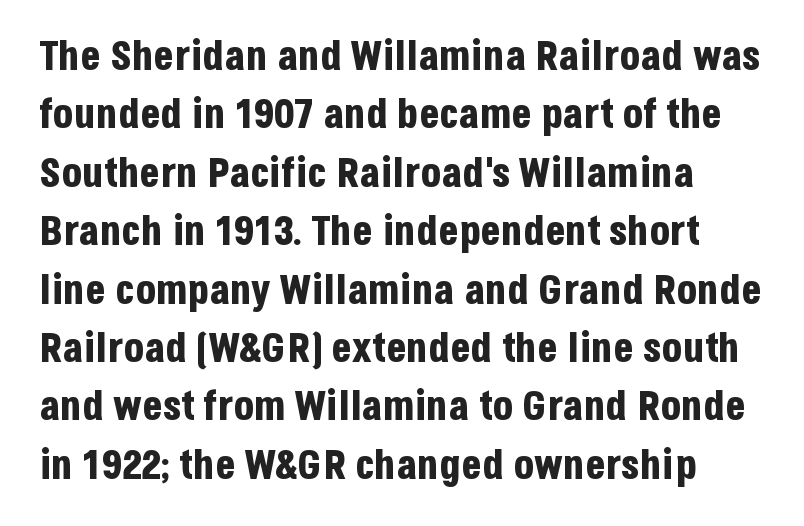
{"serif": "no", "italic": "no", "bold": "yes", "weight": "bold", "width": "condensed", "stroke_contrast": "low", "x_height": "large", "monospaced": "no", "underline": "no", "line_spacing": "normal", "line_spacing_ratio": 1.39, "letter_spacing": "normal", "letter_spacing_em": 0.0, "glyph_px": 42}
